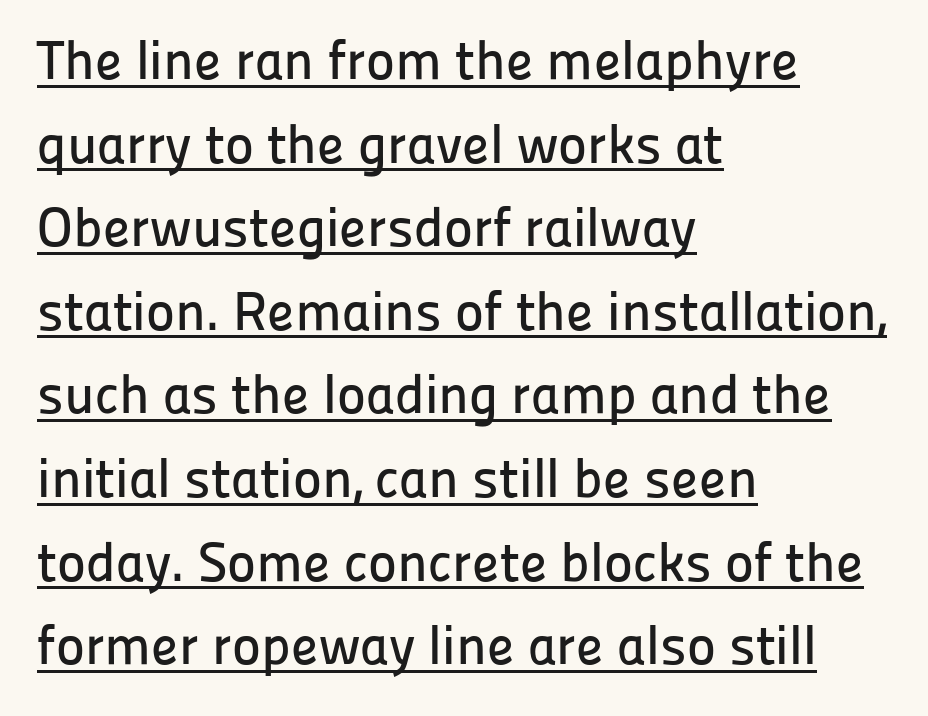
Rows of type keep a routine distance in the vertical direction. Letter spacing: default. A student would call this left alignment; a typographer would say flush left, rag right. This sample carries an underscore along the baseline area.
